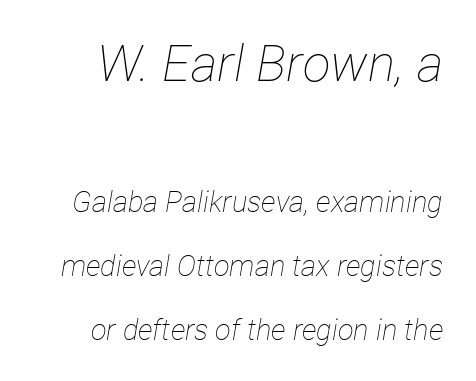
The image shows 51 px thin, condensed type, italic (leaning right); set loose line spacing (2.19x), normal letter spacing, not underlined; the first (top) block is 1.76x larger; low stroke contrast and a medium x-height.
